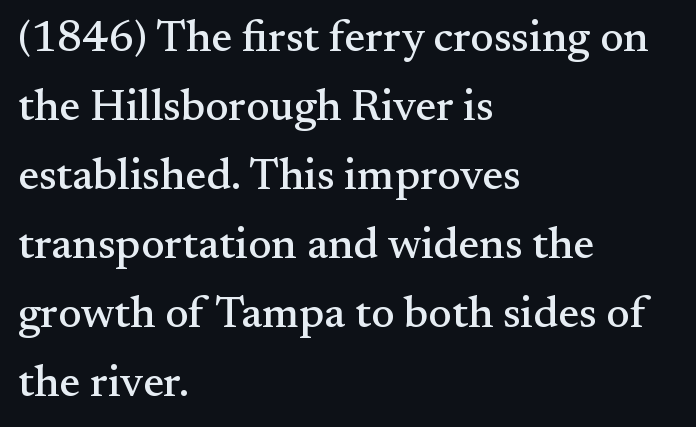
The image shows 44 px serif type, upright; set left-aligned, normal line spacing (1.57x), normal letter spacing, not underlined; medium stroke contrast and a small x-height.
